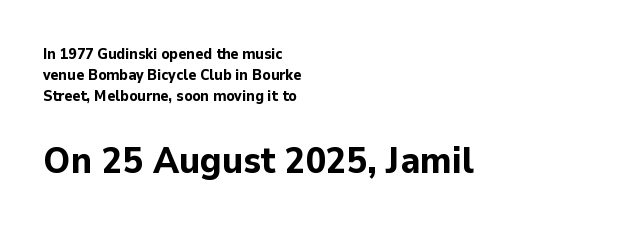
Q: Is the text bold? A: Yes.
Q: Is the text italic (slanted)? A: No, it is upright.
Q: Is the typeface a serif or a sans-serif typeface? A: Sans-serif.
Q: Is the text underlined? A: No.
Q: How is the paragraph aligned? A: Left-aligned.
Q: Is the spacing between letters normal or unusually wide? A: Normal.
Q: Is the spacing between lines tight, normal or loose? A: Normal.
Q: Which block of text is set in a larger size, the first (top) or the second (bottom)? A: The second (bottom) one.
Q: Width (condensed, normal, or wide)? A: Normal.
Q: Stroke contrast? A: Low.
Q: x-height? A: Medium.
Q: Monospaced? A: No.
